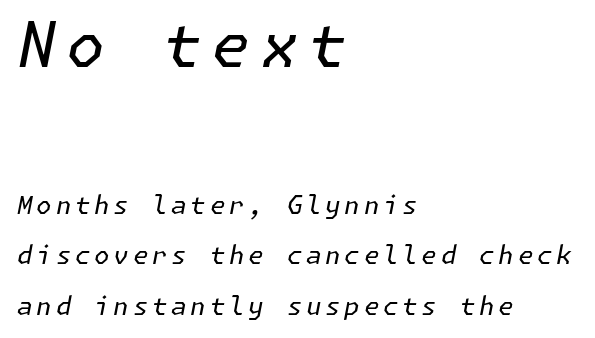
If you measured baseline to baseline, you'd find a long distance. On a weight scale, this lands at 450 or below. Just letters on the line, the space beneath them empty. The designer gave the opening block more size than the closing block. These lines are set flush left with a ragged right edge.
